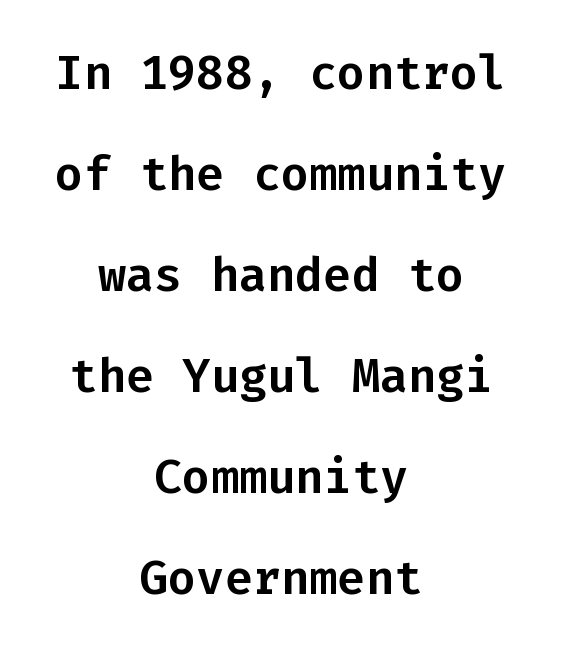
{"serif": "no", "italic": "no", "width": "normal", "stroke_contrast": "low", "x_height": "medium", "monospaced": "yes", "underline": "no", "align": "center", "line_spacing": "loose", "line_spacing_ratio": 2.15, "letter_spacing": "normal", "letter_spacing_em": 0.0, "glyph_px": 47}
